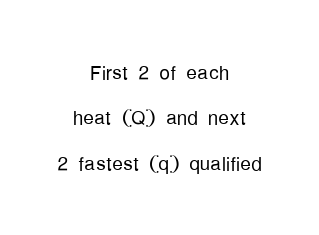
The image shows 27 px text type, upright; set centered, normal line spacing (1.68x), normal letter spacing, not underlined.
